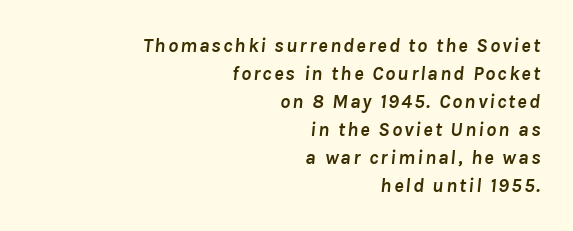
The image shows 20 px bold type, italic (leaning right); set right-aligned, normal line spacing (1.4x), not underlined.
